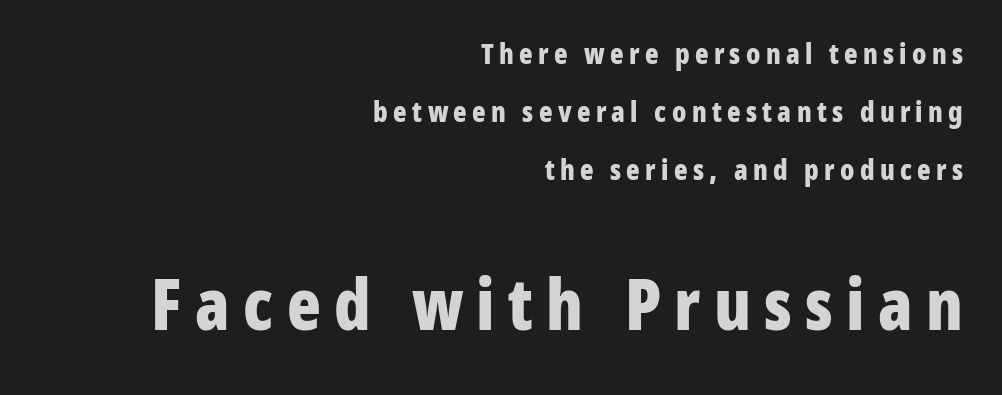
{"serif": "no", "italic": "no", "bold": "yes", "weight": "bold", "width": "condensed", "stroke_contrast": "low", "x_height": "medium", "monospaced": "no", "underline": "no", "align": "right", "line_spacing": "loose", "line_spacing_ratio": 2.07, "larger_block": "second", "size_ratio": 2.5, "glyph_px": 70}
